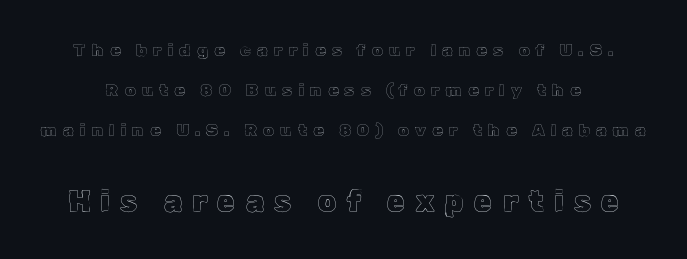
{"italic": "no", "width": "normal", "x_height": "medium", "monospaced": "no", "underline": "no", "line_spacing": "loose", "line_spacing_ratio": 2.34, "letter_spacing": "wide", "letter_spacing_em": 0.36, "larger_block": "second", "size_ratio": 1.71, "glyph_px": 29}
